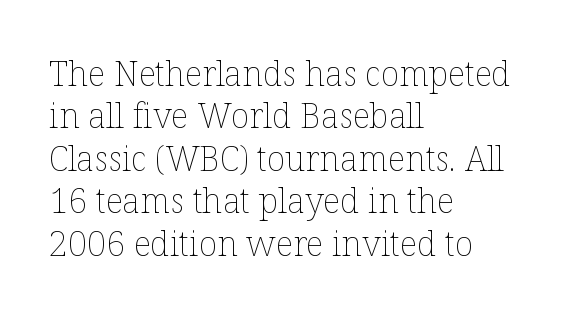
The image shows 34 px thin type, upright; set left-aligned, normal line spacing (1.25x), normal letter spacing, not underlined; low stroke contrast and a medium x-height.
